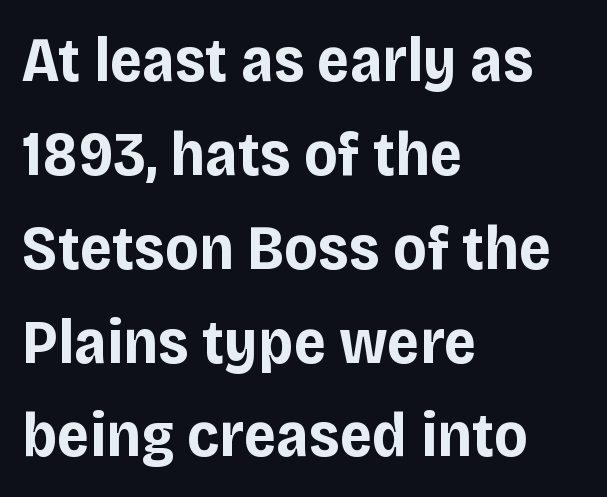
Q: Is the text bold? A: Yes.
Q: Is the text italic (slanted)? A: No, it is upright.
Q: Is the typeface a serif or a sans-serif typeface? A: Sans-serif.
Q: Is the text underlined? A: No.
Q: How is the paragraph aligned? A: Left-aligned.
Q: Is the spacing between letters normal or unusually wide? A: Normal.
Q: Is the spacing between lines tight, normal or loose? A: Normal.
Q: Width (condensed, normal, or wide)? A: Normal.
Q: Stroke contrast? A: Low.
Q: x-height? A: Large.
Q: Monospaced? A: No.
